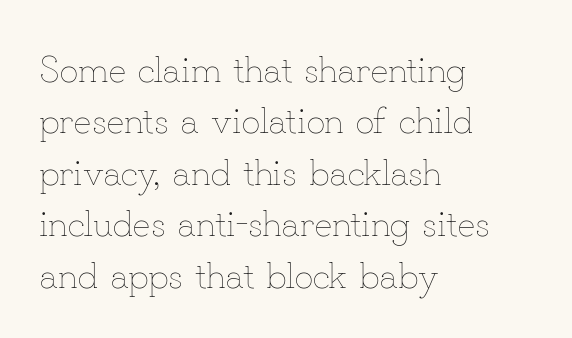
The image shows 37 px thin type, upright; set left-aligned, normal line spacing (1.39x), normal letter spacing, not underlined; low stroke contrast and a small x-height.
